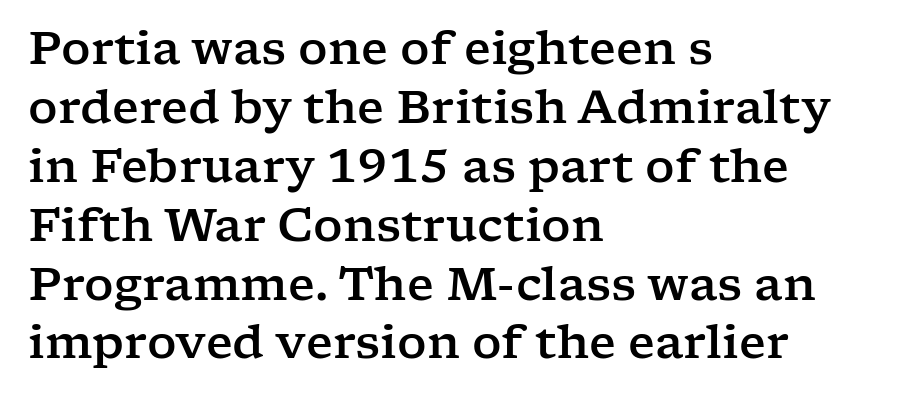
The image shows 46 px wide serif type, upright; set left-aligned, normal line spacing (1.28x), normal letter spacing, not underlined; low stroke contrast and a medium x-height.
